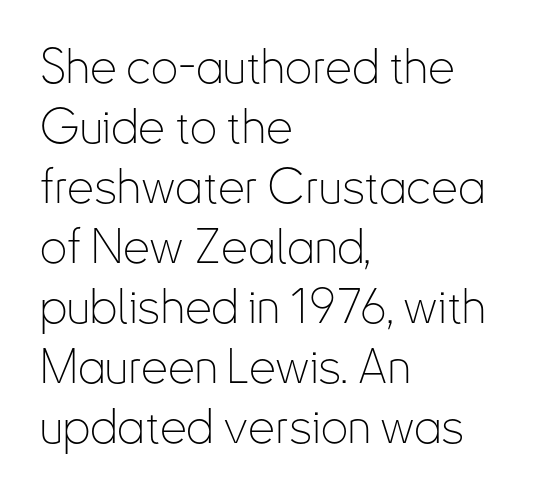
Each letter's strokes conclude bluntly, with no projecting serifs. Ascenders rise straight up at ninety degrees. Honestly, there is no underline to notice here at all. Does the leading feel generous? No, just average. Caption: face not bold, strokes unweighted. Nothing unusual about the tracking: characters are spaced as the font intends.
